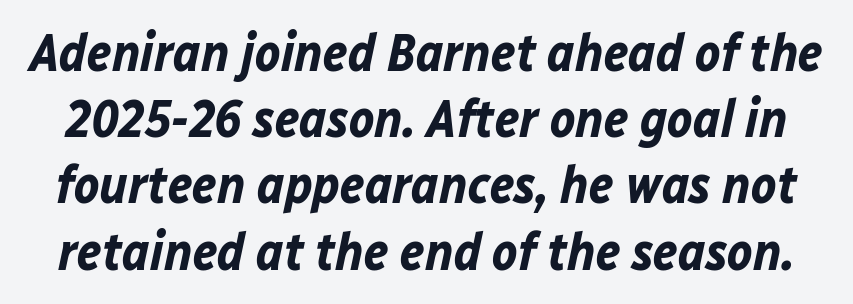
The horizontal fit of the characters is conventional and even. You could not count columns in this text — the font is proportionally spaced. Rows of type keep a routine distance in the vertical direction. A full-strength bold gives these letters their thick strokes. Any mark beneath the type? The region is blank. When letters slant like this, we call the style italic.
